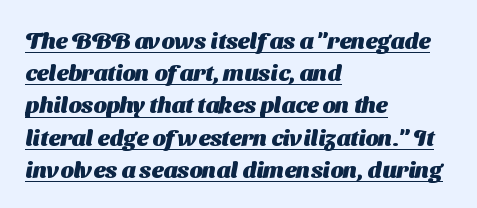
Reading down the column, the eye jumps a familiar distance to each next line. A full-strength bold gives these letters their thick strokes. Casual observation: everything's shoved over to the left. Honestly, the underline is the first thing you notice here. Is the letter spacing exaggerated? No — it looks like the ordinary default.
